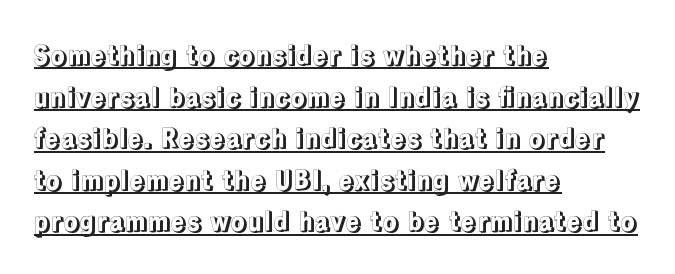
The image shows 26 px text type, upright; set left-aligned, normal line spacing (1.6x), normal letter spacing, underlined.
